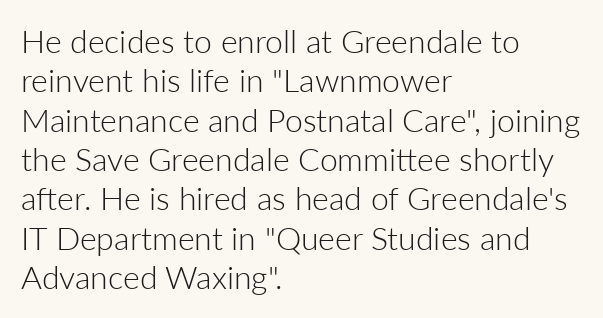
This is sans-serif lettering, the kind often seen on screens and signage. A typesetter would call this proportional, since set widths differ per character. If you drew a ruler down the left edge, every line would touch it. Unmarked baselines from the first word to the last.
